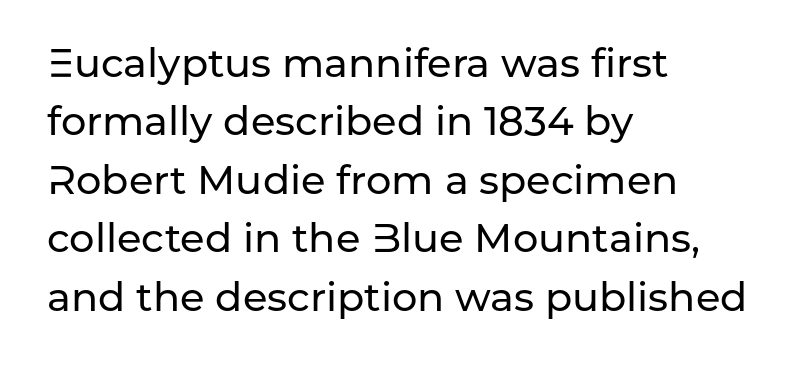
The image shows 40 px sans-serif type, upright; set left-aligned, normal line spacing (1.46x), normal letter spacing, not underlined; low stroke contrast and a medium x-height.
